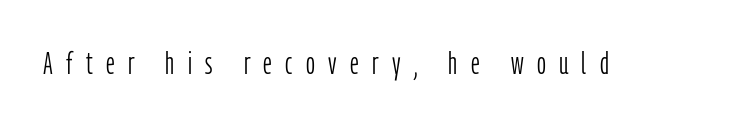
The image shows 31 px light, condensed sans-serif type, upright; set unusually wide letter spacing (+0.43 em), not underlined; low stroke contrast and a medium x-height.
